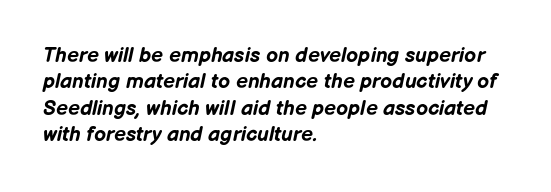
{"italic": "yes", "lean": "right", "slant_degrees": 12, "bold": "yes", "underline": "no", "align": "left", "line_spacing": "normal", "line_spacing_ratio": 1.26, "letter_spacing": "normal", "letter_spacing_em": 0.0, "glyph_px": 21}
